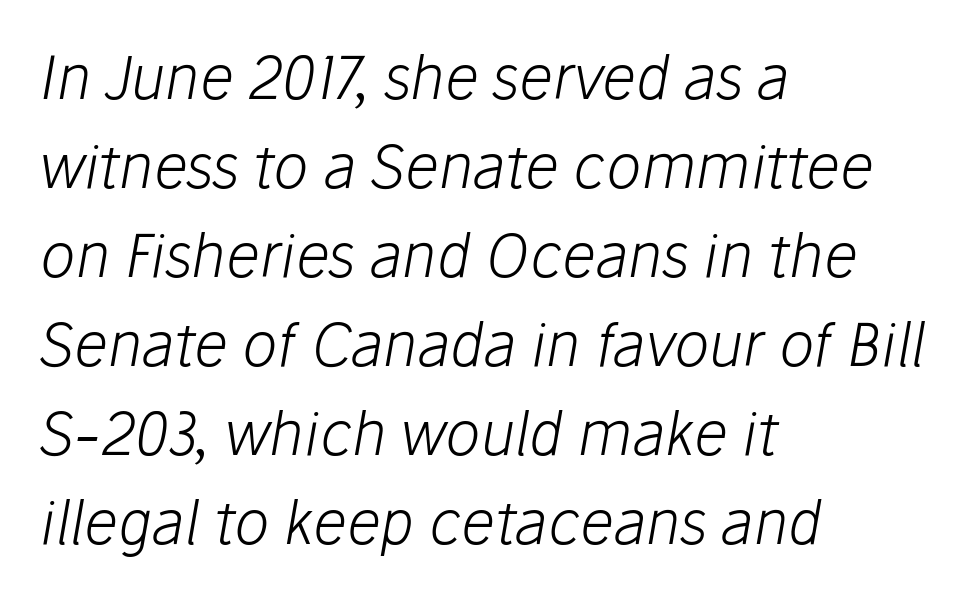
The image shows 59 px light type, italic (leaning right); set left-aligned, normal line spacing (1.51x), normal letter spacing, not underlined; low stroke contrast and a medium x-height.
